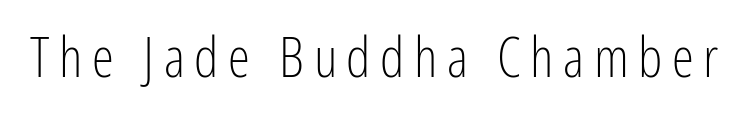
Q: Is the text bold? A: No.
Q: Is the text italic (slanted)? A: No, it is upright.
Q: Is the typeface a serif or a sans-serif typeface? A: Sans-serif.
Q: Is the text underlined? A: No.
Q: Width (condensed, normal, or wide)? A: Condensed.
Q: Stroke contrast? A: Low.
Q: x-height? A: Medium.
Q: Monospaced? A: No.
